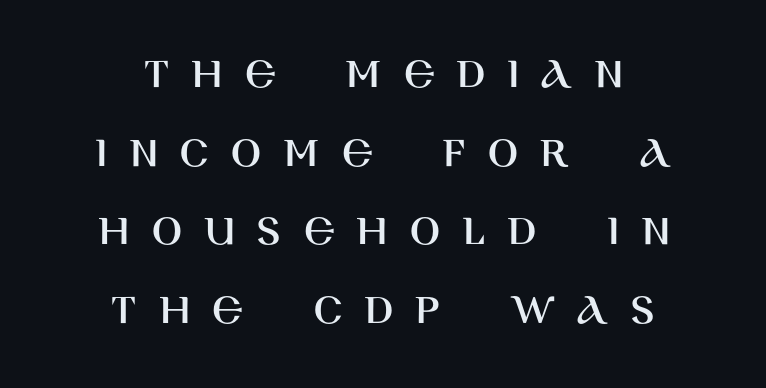
Q: Is the text italic (slanted)? A: No, it is upright.
Q: Is the typeface a serif or a sans-serif typeface? A: Sans-serif.
Q: Is the text underlined? A: No.
Q: How is the paragraph aligned? A: Centered.
Q: Is the spacing between letters normal or unusually wide? A: Unusually wide.
Q: Width (condensed, normal, or wide)? A: Normal.
Q: Stroke contrast? A: High.
Q: x-height? A: Large.
Q: Monospaced? A: No.
